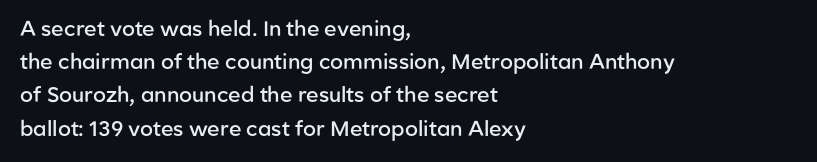
{"italic": "no", "bold": "semi", "underline": "no", "align": "left", "line_spacing": "normal", "line_spacing_ratio": 1.58, "letter_spacing": "normal", "letter_spacing_em": 0.0, "glyph_px": 21}
